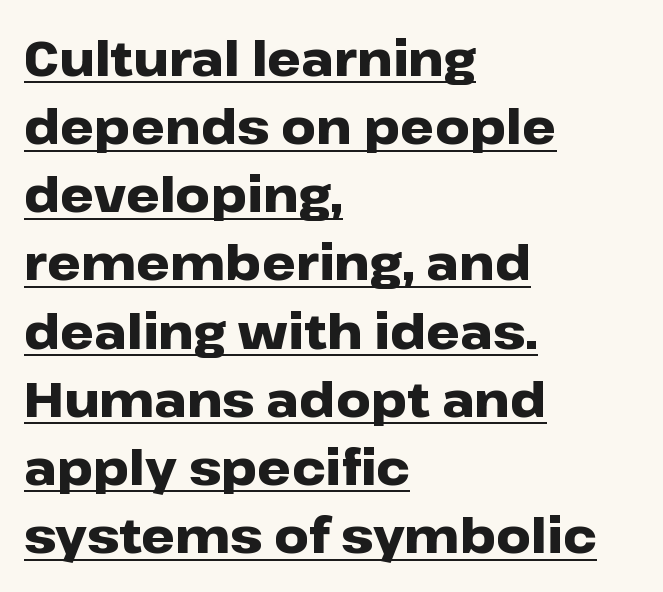
The image shows 48 px heavy, wide sans-serif type, upright; set left-aligned, normal line spacing (1.42x), normal letter spacing, underlined; low stroke contrast and a medium x-height.
